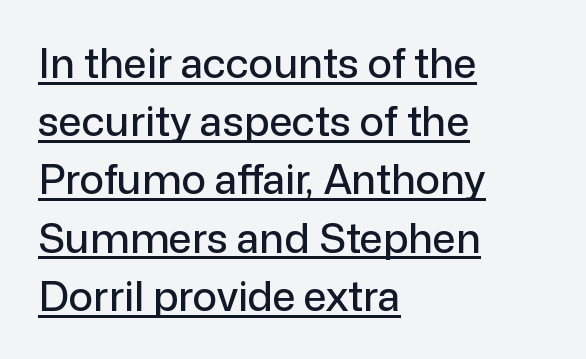
Does extra space separate the letters? No, they use regular spacing. The letters advance in unequal steps, a hallmark of proportional type. The leading is moderate, giving the passage an even texture. Underlined type. The type sits square on the baseline with zero lean. In terms of letterform style, serifs are entirely absent.
